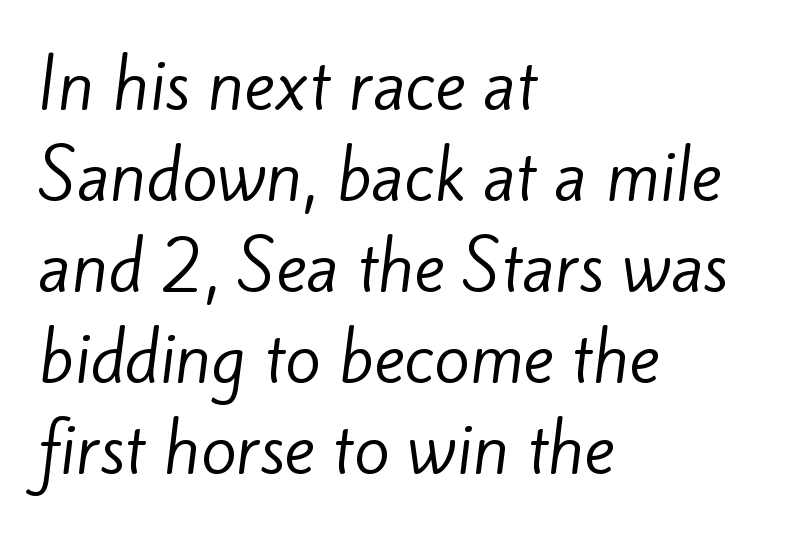
The image shows 65 px regular-weight sans-serif type; set left-aligned, normal line spacing (1.4x), normal letter spacing, not underlined; low stroke contrast and a small x-height.
